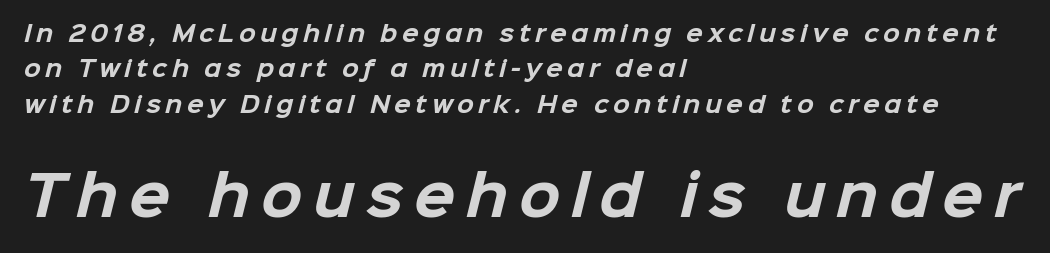
Q: Is the text bold? A: Yes.
Q: Is the typeface a serif or a sans-serif typeface? A: Sans-serif.
Q: Is the text underlined? A: No.
Q: How is the paragraph aligned? A: Left-aligned.
Q: Is the spacing between letters normal or unusually wide? A: Unusually wide.
Q: Is the spacing between lines tight, normal or loose? A: Normal.
Q: Which block of text is set in a larger size, the first (top) or the second (bottom)? A: The second (bottom) one.
Q: Width (condensed, normal, or wide)? A: Normal.
Q: Stroke contrast? A: Low.
Q: x-height? A: Medium.
Q: Monospaced? A: No.
